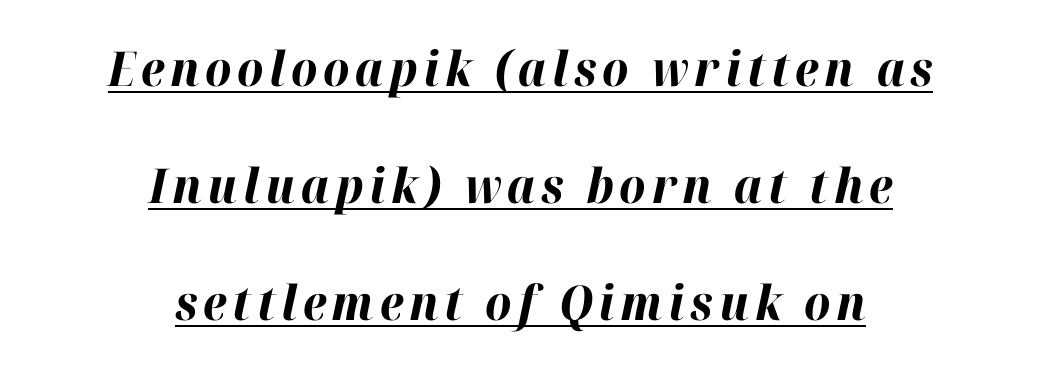
{"italic": "yes", "lean": "right", "slant_degrees": 12, "bold": "yes", "weight": "bold", "width": "normal", "stroke_contrast": "high", "x_height": "medium", "monospaced": "no", "underline": "yes", "align": "center", "line_spacing": "loose", "line_spacing_ratio": 2.44, "glyph_px": 48}
